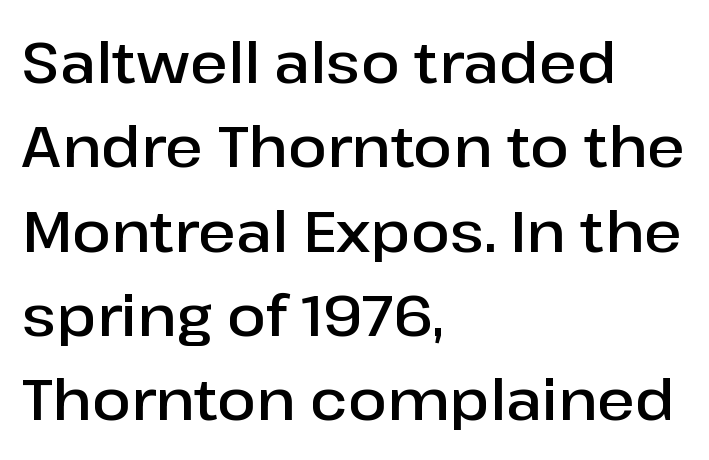
Q: Is the text bold? A: Semi-bold.
Q: Is the text italic (slanted)? A: No, it is upright.
Q: Is the typeface a serif or a sans-serif typeface? A: Sans-serif.
Q: Is the text underlined? A: No.
Q: How is the paragraph aligned? A: Left-aligned.
Q: Is the spacing between letters normal or unusually wide? A: Normal.
Q: Is the spacing between lines tight, normal or loose? A: Normal.
Q: Width (condensed, normal, or wide)? A: Normal.
Q: Stroke contrast? A: Low.
Q: x-height? A: Medium.
Q: Monospaced? A: No.
